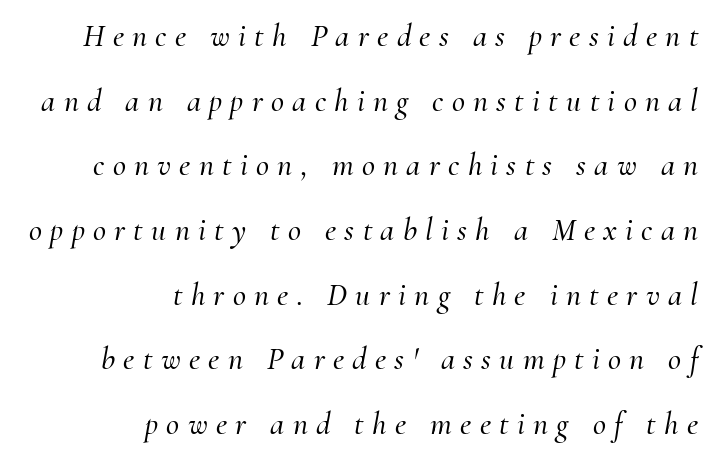
{"serif": "yes", "italic": "yes", "lean": "right", "slant_degrees": 10, "width": "normal", "stroke_contrast": "medium", "x_height": "small", "monospaced": "no", "underline": "no", "align": "right", "line_spacing": "loose", "line_spacing_ratio": 2.02, "letter_spacing": "wide", "letter_spacing_em": 0.26, "glyph_px": 32}
